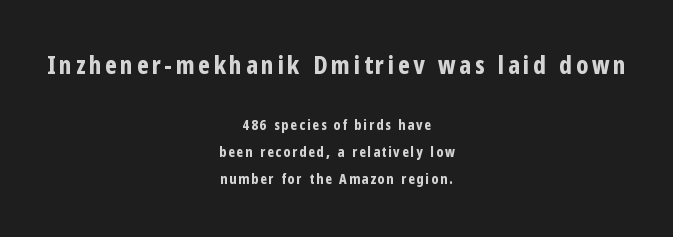
The image shows 25 px bold type, upright; set centered, loose line spacing (1.93x), not underlined; the first (top) block is 1.79x larger.
